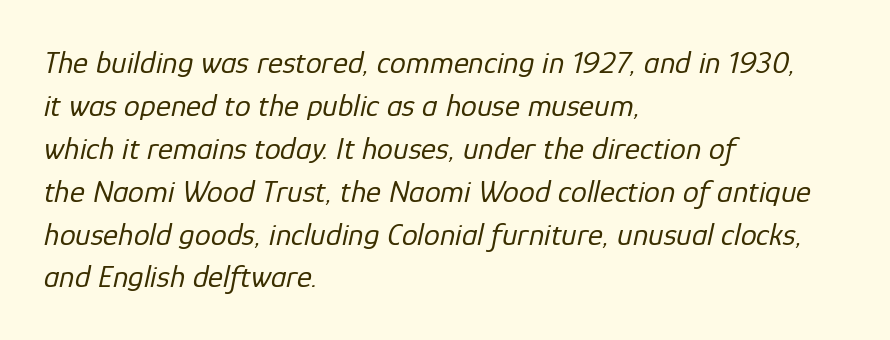
Q: Is the text bold? A: No.
Q: Is the text italic (slanted)? A: Yes, it leans right by about 12 degrees.
Q: Is the text underlined? A: No.
Q: How is the paragraph aligned? A: Left-aligned.
Q: Is the spacing between letters normal or unusually wide? A: Normal.
Q: Is the spacing between lines tight, normal or loose? A: Normal.
Q: Width (condensed, normal, or wide)? A: Normal.
Q: Stroke contrast? A: Low.
Q: x-height? A: Medium.
Q: Monospaced? A: No.
